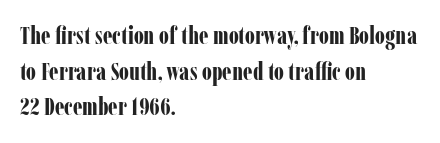
The image shows 25 px bold type, upright; set left-aligned, normal line spacing (1.43x), normal letter spacing, not underlined.
